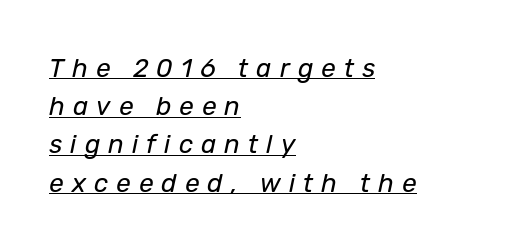
Q: Is the text bold? A: No.
Q: Is the text italic (slanted)? A: Yes, it leans right by about 12 degrees.
Q: Is the text underlined? A: Yes.
Q: How is the paragraph aligned? A: Left-aligned.
Q: Is the spacing between letters normal or unusually wide? A: Unusually wide.
Q: Is the spacing between lines tight, normal or loose? A: Normal.
